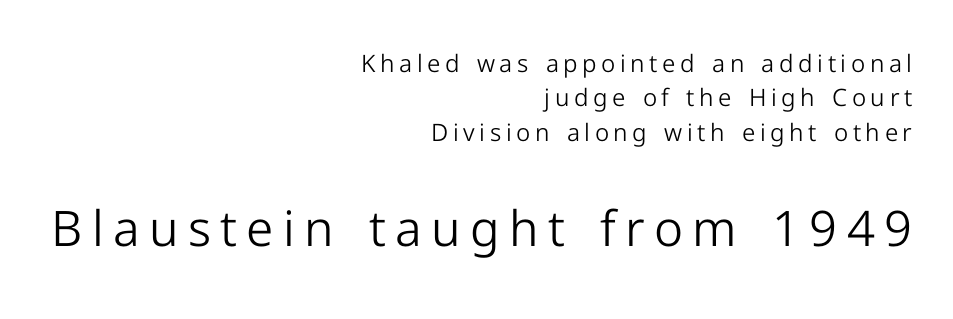
{"serif": "no", "italic": "no", "bold": "no", "weight": "light", "width": "normal", "stroke_contrast": "low", "x_height": "medium", "monospaced": "no", "underline": "no", "align": "right", "line_spacing": "normal", "line_spacing_ratio": 1.43, "larger_block": "second", "size_ratio": 2.04, "glyph_px": 49}
